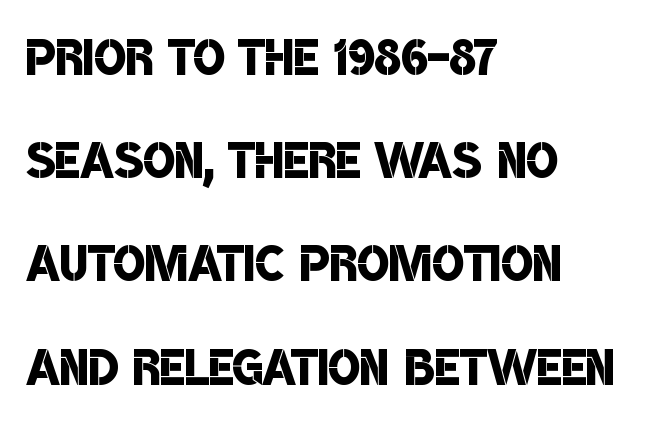
Q: Is the text bold? A: Semi-bold.
Q: Is the typeface a serif or a sans-serif typeface? A: Sans-serif.
Q: Is the text underlined? A: No.
Q: How is the paragraph aligned? A: Left-aligned.
Q: Is the spacing between letters normal or unusually wide? A: Normal.
Q: Is the spacing between lines tight, normal or loose? A: Normal.
Q: Width (condensed, normal, or wide)? A: Condensed.
Q: Stroke contrast? A: Low.
Q: x-height? A: Large.
Q: Monospaced? A: No.
